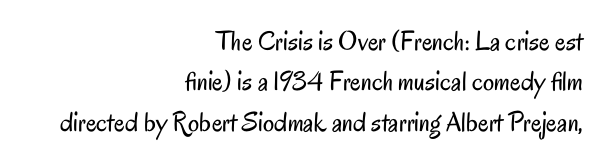
The specimen reads as upright at a glance. The space beneath each line is pristine and unruled. Between one letter and the next there's only the usual sliver of space. This sample has the flowing, uneven cadence of proportional lettering. The rag falls on the left side of this text block.
